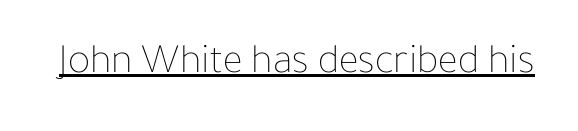
Q: Is the text bold? A: No.
Q: Is the text italic (slanted)? A: No, it is upright.
Q: Is the text underlined? A: Yes.
Q: Is the spacing between letters normal or unusually wide? A: Normal.
Q: Width (condensed, normal, or wide)? A: Normal.
Q: Stroke contrast? A: Low.
Q: x-height? A: Medium.
Q: Monospaced? A: No.
